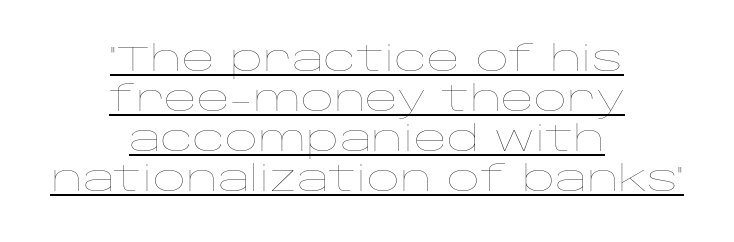
Q: Is the text bold? A: No.
Q: Is the text italic (slanted)? A: No, it is upright.
Q: Is the text underlined? A: Yes.
Q: How is the paragraph aligned? A: Centered.
Q: Is the spacing between letters normal or unusually wide? A: Normal.
Q: Is the spacing between lines tight, normal or loose? A: Tight.
Q: Width (condensed, normal, or wide)? A: Wide.
Q: Stroke contrast? A: Low.
Q: x-height? A: Large.
Q: Monospaced? A: No.
